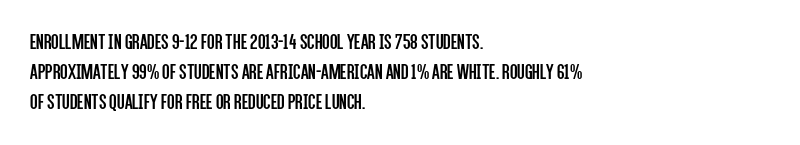
The image shows 22 px text type, upright; set left-aligned, normal line spacing (1.37x), normal letter spacing, not underlined.
